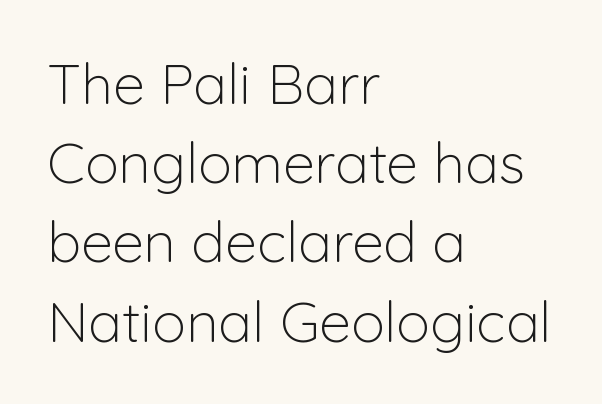
{"serif": "no", "italic": "no", "bold": "no", "weight": "light", "width": "normal", "stroke_contrast": "low", "x_height": "medium", "monospaced": "no", "underline": "no", "align": "left", "line_spacing": "normal", "line_spacing_ratio": 1.39, "letter_spacing": "normal", "letter_spacing_em": 0.0, "glyph_px": 57}
